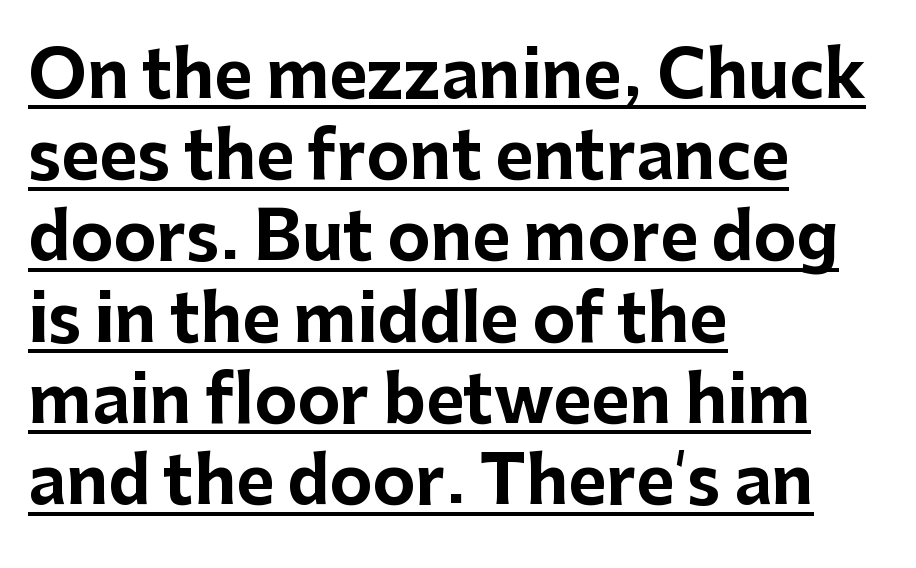
The image shows 65 px bold sans-serif type, upright; set left-aligned, normal line spacing (1.25x), normal letter spacing, underlined; low stroke contrast and a medium x-height.
